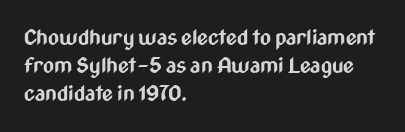
The image shows 21 px bold type, upright; set left-aligned, normal line spacing (1.34x), normal letter spacing, not underlined.
